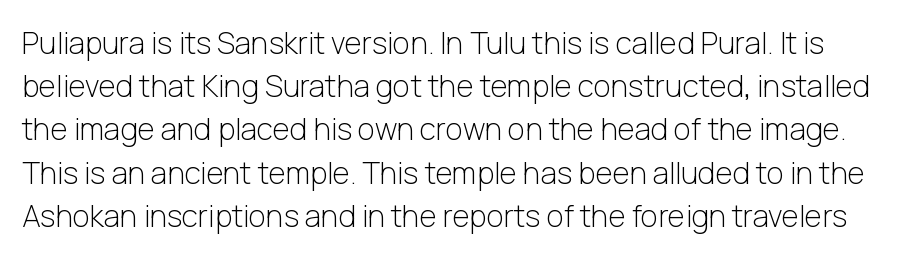
{"serif": "no", "italic": "no", "bold": "no", "weight": "light", "width": "normal", "stroke_contrast": "low", "x_height": "medium", "monospaced": "no", "underline": "no", "line_spacing": "normal", "line_spacing_ratio": 1.44, "letter_spacing": "normal", "letter_spacing_em": 0.0, "glyph_px": 30}
